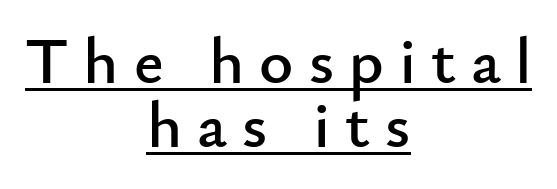
These characters rest on top of a visible drawn line. When letters stand straight like this, we call the style roman or upright. You could barely slide anything between these rows. Each letter keeps its own natural width here, so spacing adapts to shape. Each word looks stretched out because of the extra space between its letters.
